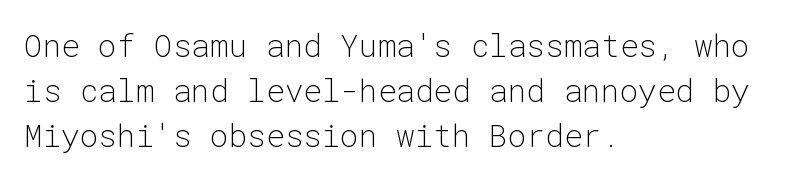
{"serif": "no", "italic": "no", "bold": "no", "weight": "light", "width": "normal", "stroke_contrast": "low", "x_height": "medium", "monospaced": "yes", "underline": "no", "align": "left", "line_spacing": "normal", "line_spacing_ratio": 1.45, "letter_spacing": "normal", "letter_spacing_em": 0.0, "glyph_px": 31}
